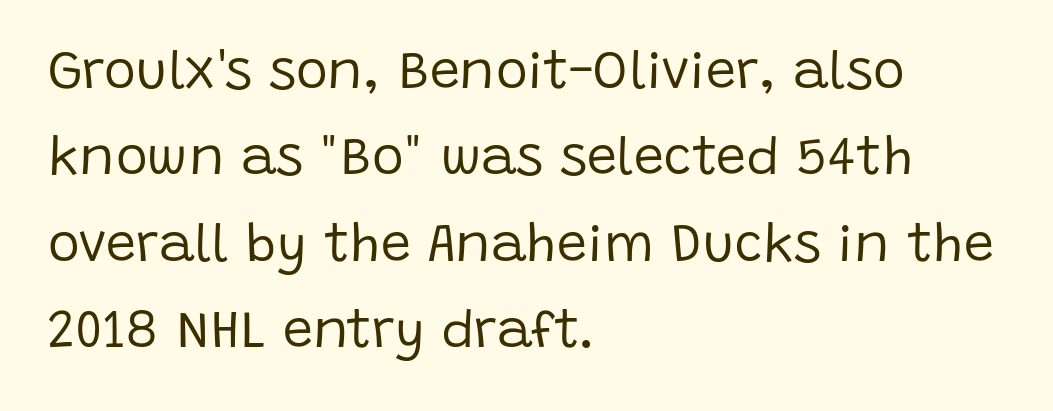
{"serif": "no", "italic": "no", "bold": "no", "weight": "regular", "width": "normal", "stroke_contrast": "low", "x_height": "large", "monospaced": "no", "underline": "no", "align": "left", "line_spacing": "normal", "line_spacing_ratio": 1.6, "letter_spacing": "normal", "letter_spacing_em": 0.0, "glyph_px": 54}
